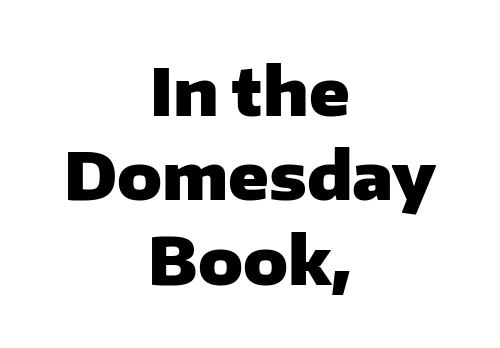
Q: Is the text bold? A: Yes.
Q: Is the text italic (slanted)? A: No, it is upright.
Q: Is the typeface a serif or a sans-serif typeface? A: Sans-serif.
Q: Is the text underlined? A: No.
Q: How is the paragraph aligned? A: Centered.
Q: Is the spacing between letters normal or unusually wide? A: Normal.
Q: Is the spacing between lines tight, normal or loose? A: Normal.
Q: Width (condensed, normal, or wide)? A: Normal.
Q: Stroke contrast? A: Low.
Q: x-height? A: Medium.
Q: Monospaced? A: No.
